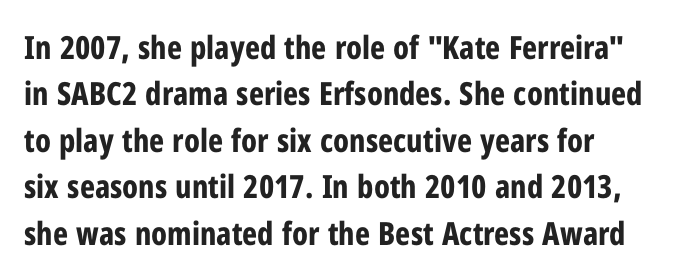
The rendering uses natural spacing where letterforms have individual widths. Tracking here is standard; glyphs follow each other at the usual distance. Summary of weight: heavy, a full bold. These lines were composed using upright roman letters. Typographically, this falls in the sans-serif category.
